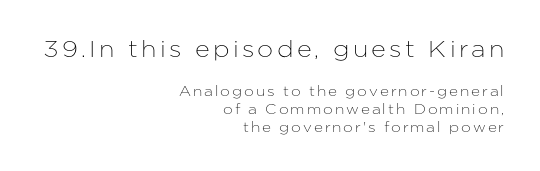
The image shows 23 px text type, upright; set right-aligned, normal line spacing (1.26x), not underlined; the first (top) block is 1.64x larger.
